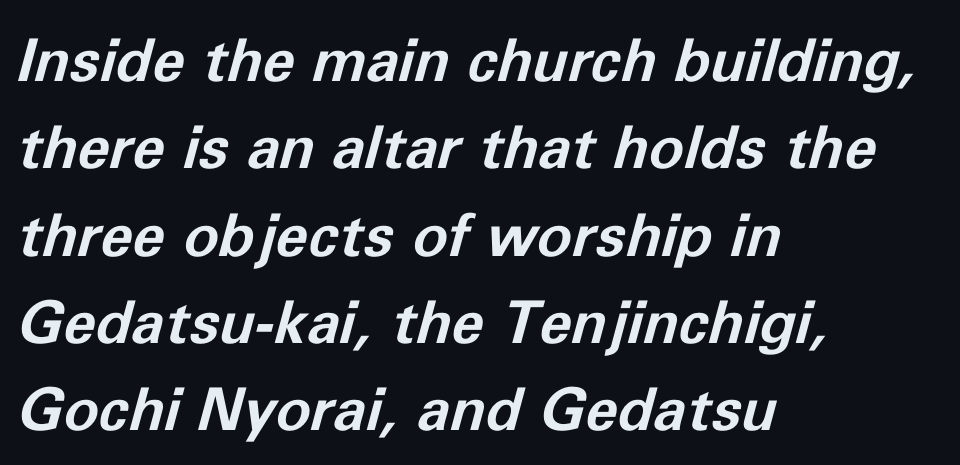
{"italic": "yes", "lean": "right", "slant_degrees": 11, "bold": "yes", "weight": "bold", "width": "normal", "stroke_contrast": "low", "x_height": "medium", "monospaced": "no", "underline": "no", "align": "left", "line_spacing": "normal", "line_spacing_ratio": 1.48, "letter_spacing": "normal", "letter_spacing_em": 0.0, "glyph_px": 59}
